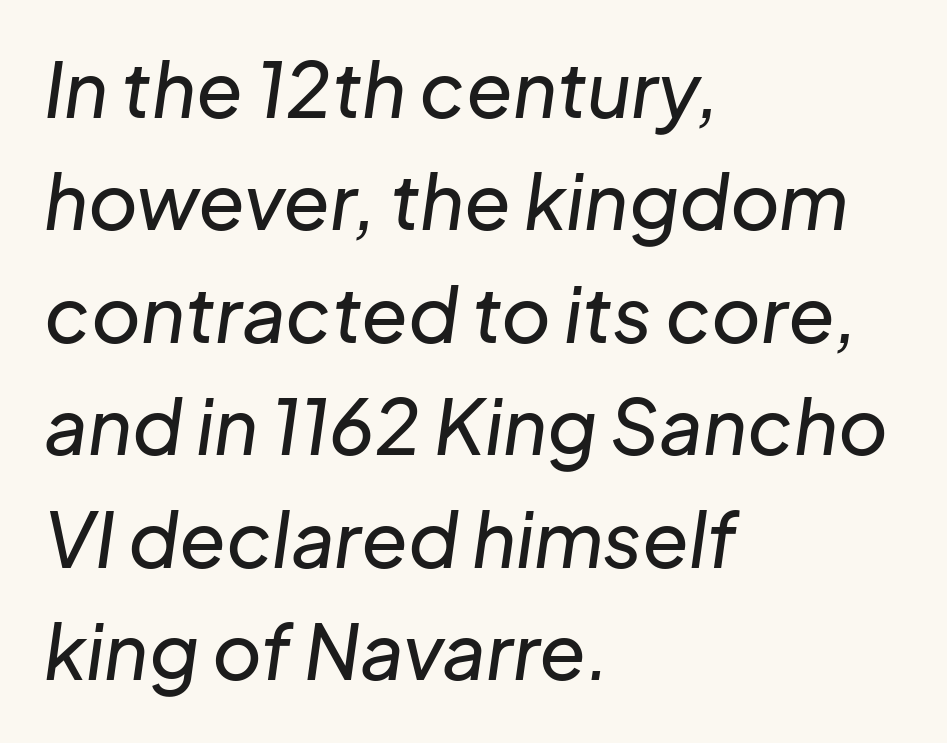
{"italic": "yes", "lean": "right", "slant_degrees": 8, "width": "normal", "stroke_contrast": "low", "x_height": "medium", "monospaced": "no", "underline": "no", "align": "left", "line_spacing": "normal", "line_spacing_ratio": 1.48, "letter_spacing": "normal", "letter_spacing_em": 0.0, "glyph_px": 76}
